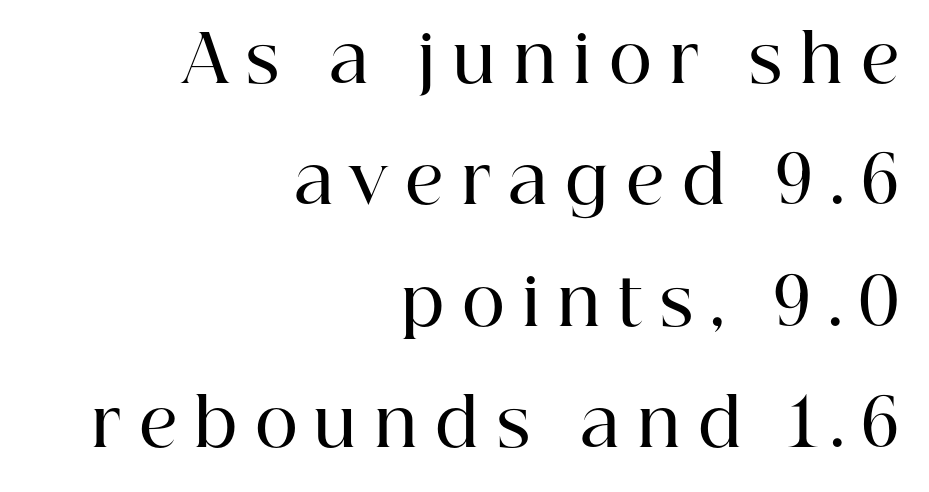
Bare-footed words on every line. The lines in this sample share a right terminus and differ only in where they begin. Looks like regular typesetting: each glyph gets only the width it needs. This rendering employs a face with finishing strokes, i.e., a serif. How heavy is the stroke? Medium-heavy — a semibold, shy of bold. Caption: expanded tracking, letters set apart.
